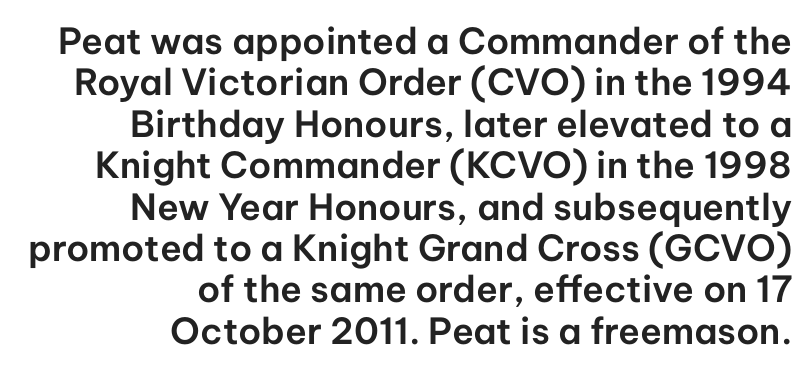
Varying glyph widths throughout — classic text-font behaviour. Look at the bottom of the vertical strokes: they stop flat, with no serifs. Observe the ordinary spacing: letters are neighbours, not strangers. Successive baselines arrive quickly, one right under another. Ordinary non-slanted type is in use. Every row of glyphs terminates at an identical x-position on the right.
